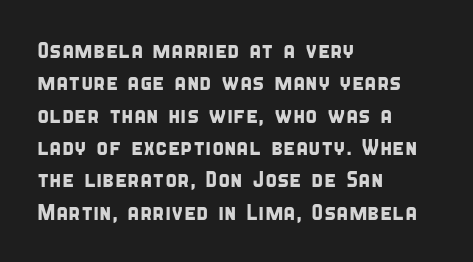
{"underline": "no", "align": "left", "line_spacing": "normal", "line_spacing_ratio": 1.47, "letter_spacing": "normal", "letter_spacing_em": 0.0, "glyph_px": 22}
